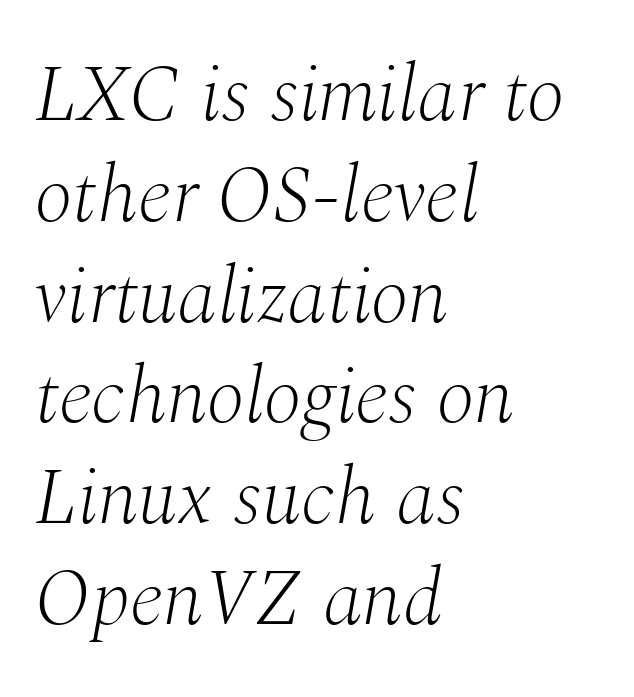
Letters rest on an invisible, unmarked baseline. The font sits on the lighter half of the weight spectrum, regular included. A classic flush-left, rag-right setting is used for this passage. The horizontal fit of the characters is conventional and even. Rendered with sloped, italic letterforms.
